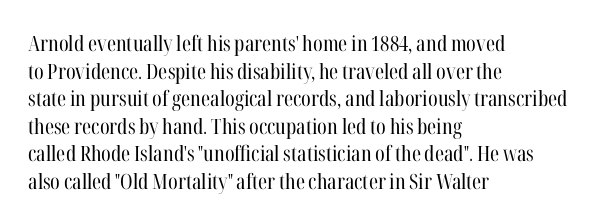
{"italic": "no", "bold": "no", "underline": "no", "align": "left", "line_spacing": "normal", "line_spacing_ratio": 1.31, "letter_spacing": "normal", "letter_spacing_em": 0.0, "glyph_px": 21}
